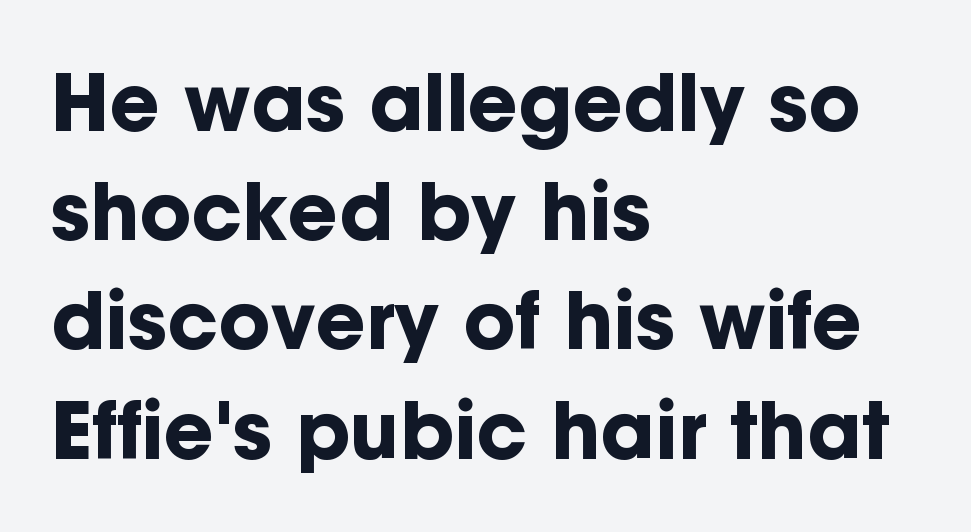
{"serif": "no", "italic": "no", "bold": "yes", "weight": "bold", "width": "normal", "stroke_contrast": "low", "x_height": "medium", "monospaced": "no", "underline": "no", "align": "left", "line_spacing": "normal", "line_spacing_ratio": 1.4, "letter_spacing": "normal", "letter_spacing_em": 0.0, "glyph_px": 78}
